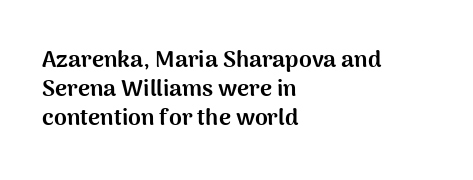
{"italic": "no", "bold": "yes", "underline": "no", "align": "left", "line_spacing": "normal", "line_spacing_ratio": 1.26, "letter_spacing": "normal", "letter_spacing_em": 0.0, "glyph_px": 23}
